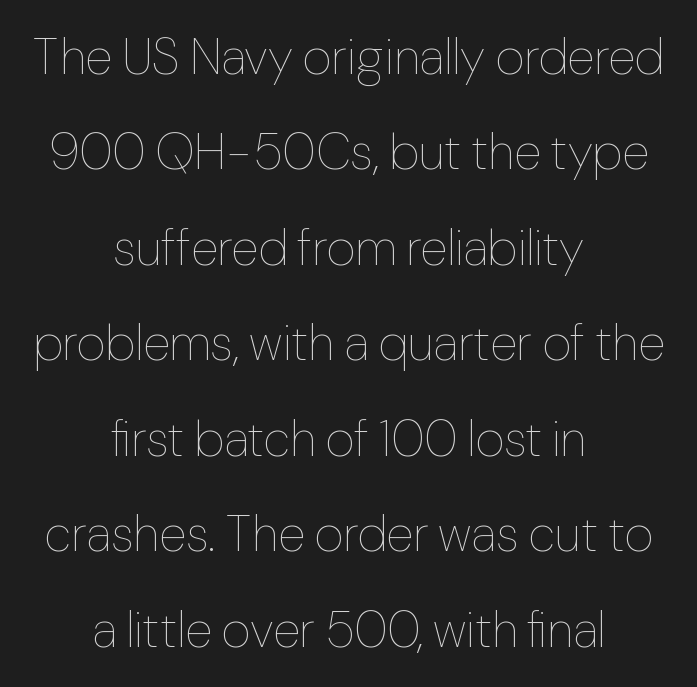
Q: Is the text bold? A: No.
Q: Is the text italic (slanted)? A: No, it is upright.
Q: Is the text underlined? A: No.
Q: How is the paragraph aligned? A: Centered.
Q: Is the spacing between letters normal or unusually wide? A: Normal.
Q: Is the spacing between lines tight, normal or loose? A: Loose.
Q: Width (condensed, normal, or wide)? A: Normal.
Q: Stroke contrast? A: Low.
Q: x-height? A: Medium.
Q: Monospaced? A: No.
